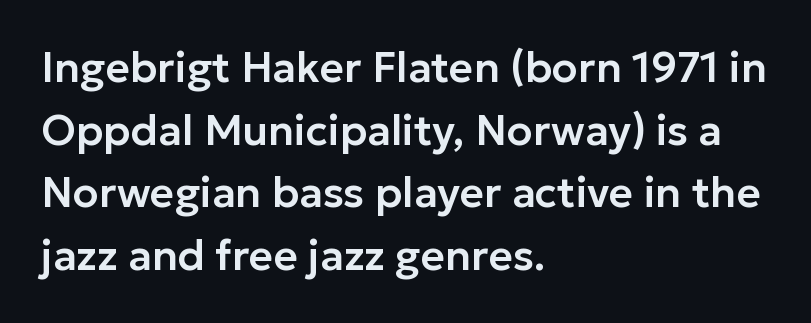
{"serif": "no", "italic": "no", "width": "normal", "stroke_contrast": "low", "x_height": "medium", "monospaced": "no", "underline": "no", "align": "left", "line_spacing": "normal", "line_spacing_ratio": 1.49, "letter_spacing": "normal", "letter_spacing_em": 0.0, "glyph_px": 42}
